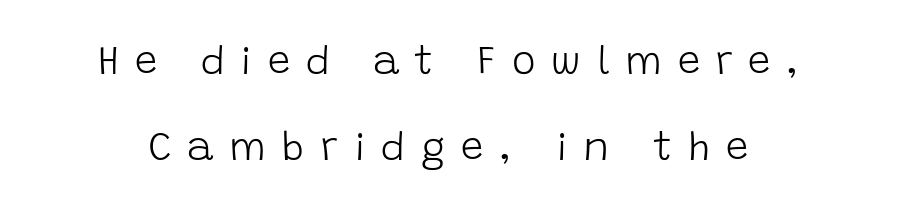
The face used here is proportionally spaced, like ordinary book or web type. Is this a heavy cut? Hardly; it is regular or lighter. The letters stand straight up with perfectly vertical stems. Whoever set this chose breathing room over compactness in the vertical rhythm.
